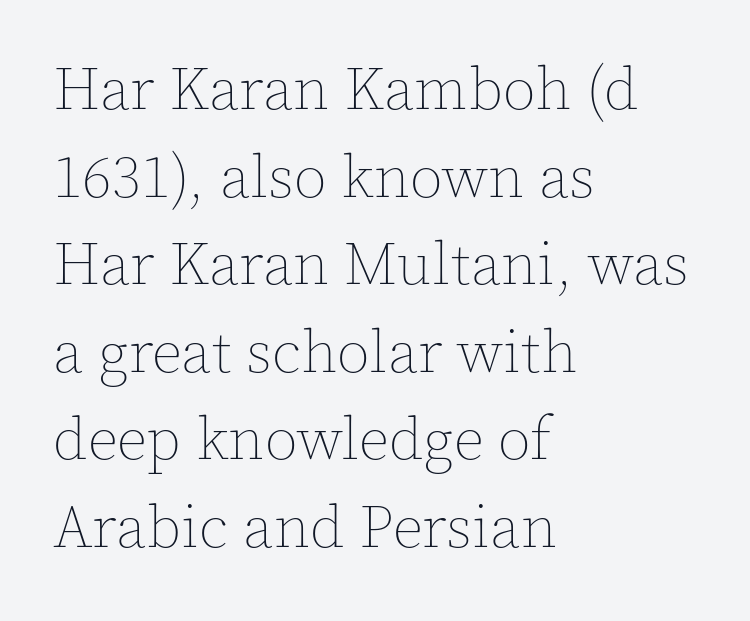
The image shows 60 px thin type, upright; set left-aligned, normal line spacing (1.46x), normal letter spacing, not underlined; a medium x-height.
